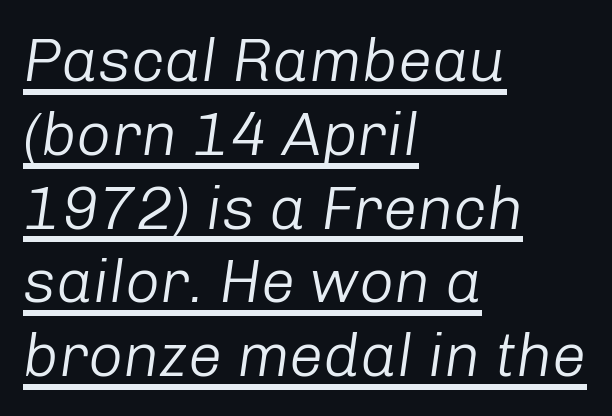
{"italic": "yes", "lean": "right", "slant_degrees": 8, "bold": "no", "weight": "light", "width": "normal", "stroke_contrast": "low", "x_height": "medium", "monospaced": "no", "underline": "yes", "align": "left", "line_spacing_ratio": 1.21, "letter_spacing": "normal", "letter_spacing_em": 0.0, "glyph_px": 61}
